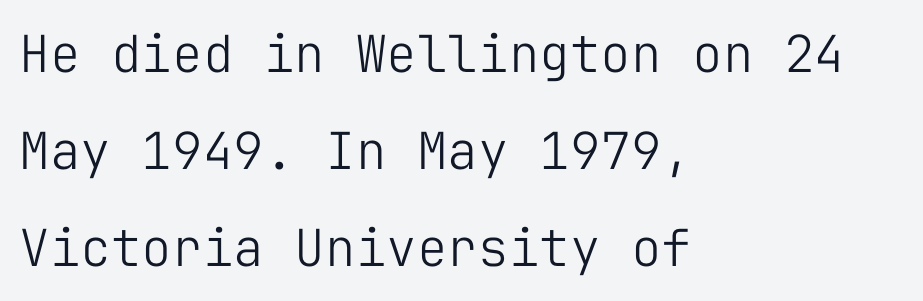
{"serif": "no", "italic": "no", "bold": "no", "weight": "light", "width": "normal", "stroke_contrast": "low", "x_height": "medium", "monospaced": "yes", "underline": "no", "align": "left", "line_spacing": "loose", "line_spacing_ratio": 1.9, "letter_spacing": "normal", "letter_spacing_em": 0.0, "glyph_px": 51}
